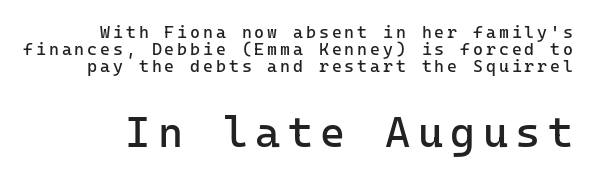
Q: Is the text bold? A: No.
Q: Is the text italic (slanted)? A: No, it is upright.
Q: Is the typeface a serif or a sans-serif typeface? A: Sans-serif.
Q: Is the text underlined? A: No.
Q: Is the spacing between lines tight, normal or loose? A: Tight.
Q: Which block of text is set in a larger size, the first (top) or the second (bottom)? A: The second (bottom) one.
Q: Width (condensed, normal, or wide)? A: Normal.
Q: Stroke contrast? A: Low.
Q: x-height? A: Medium.
